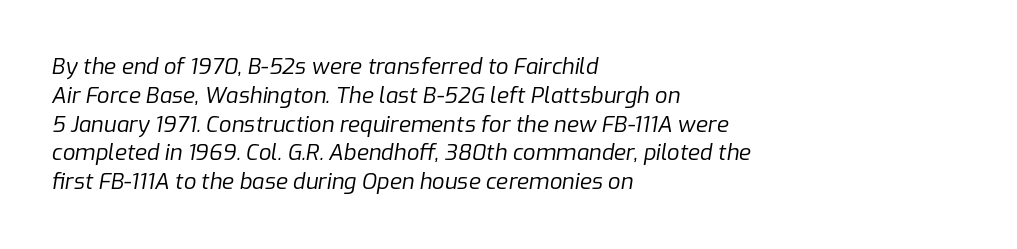
The image shows 22 px text type, italic (leaning right); set left-aligned, normal line spacing (1.31x), normal letter spacing, not underlined.
